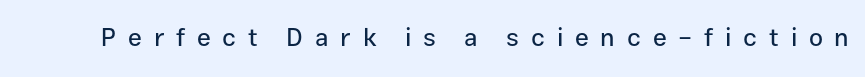
{"italic": "no", "underline": "no", "letter_spacing": "wide", "letter_spacing_em": 0.47, "glyph_px": 25}
